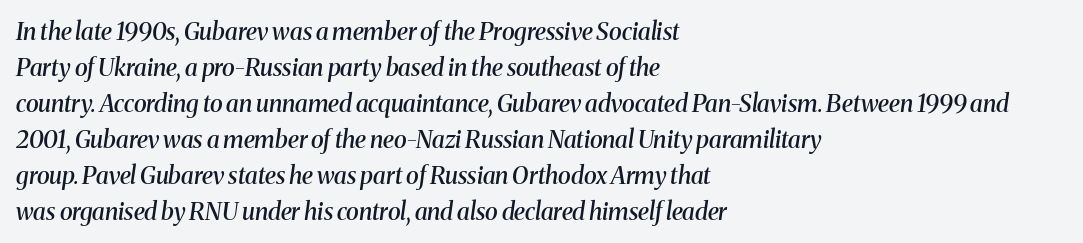
{"italic": "yes", "lean": "right", "slant_degrees": 8, "bold": "semi", "underline": "no", "align": "left", "line_spacing": "normal", "line_spacing_ratio": 1.5, "letter_spacing": "normal", "letter_spacing_em": 0.0, "glyph_px": 24}
